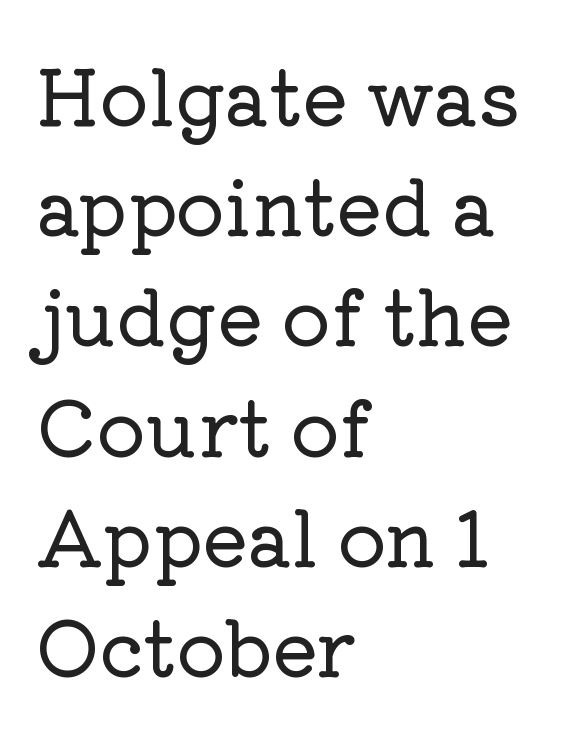
The image shows 76 px serif type, upright; set left-aligned, normal line spacing (1.45x), normal letter spacing, not underlined; low stroke contrast and a medium x-height.
